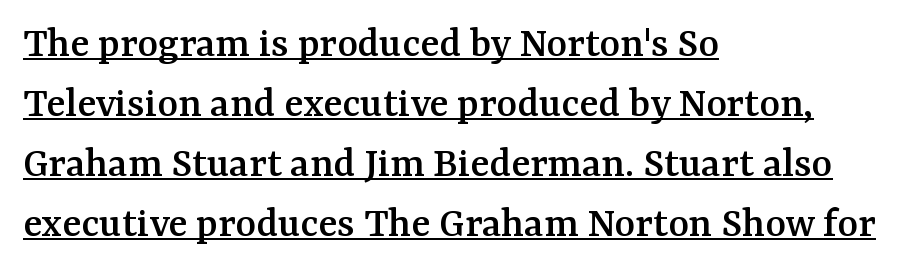
Q: Is the text italic (slanted)? A: No, it is upright.
Q: Is the typeface a serif or a sans-serif typeface? A: Serif.
Q: Is the text underlined? A: Yes.
Q: How is the paragraph aligned? A: Left-aligned.
Q: Is the spacing between letters normal or unusually wide? A: Normal.
Q: Is the spacing between lines tight, normal or loose? A: Normal.
Q: Width (condensed, normal, or wide)? A: Normal.
Q: Stroke contrast? A: Medium.
Q: x-height? A: Medium.
Q: Monospaced? A: No.
